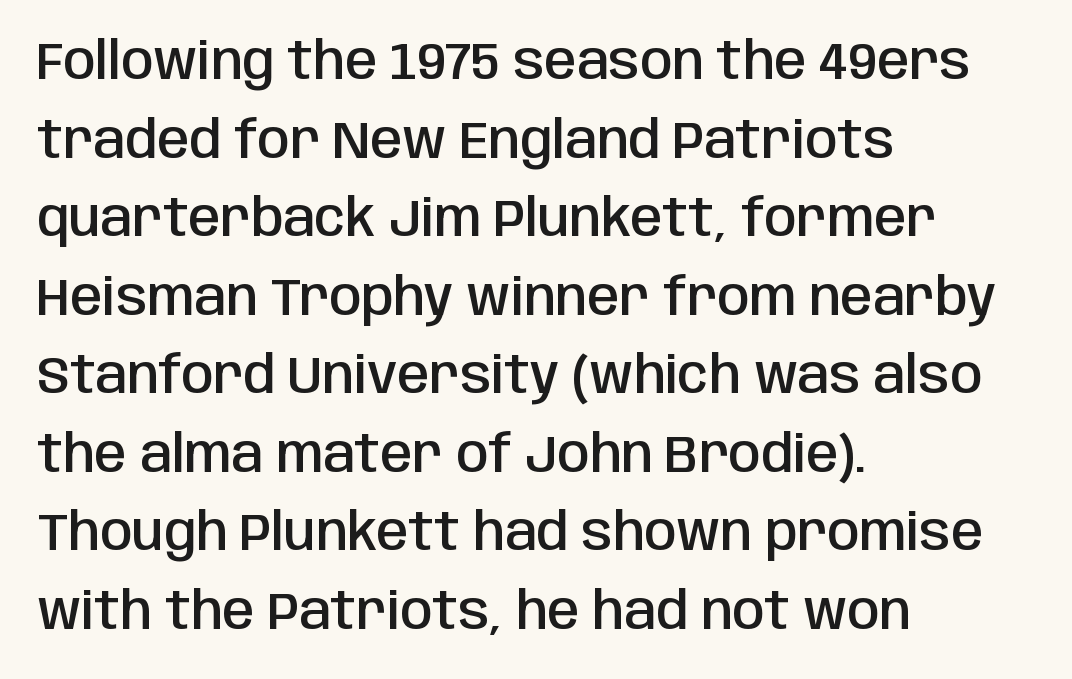
Q: Is the text bold? A: Semi-bold.
Q: Is the text italic (slanted)? A: No, it is upright.
Q: Is the typeface a serif or a sans-serif typeface? A: Sans-serif.
Q: Is the text underlined? A: No.
Q: How is the paragraph aligned? A: Left-aligned.
Q: Is the spacing between letters normal or unusually wide? A: Normal.
Q: Is the spacing between lines tight, normal or loose? A: Normal.
Q: Width (condensed, normal, or wide)? A: Condensed.
Q: Stroke contrast? A: Low.
Q: x-height? A: Large.
Q: Monospaced? A: No.
